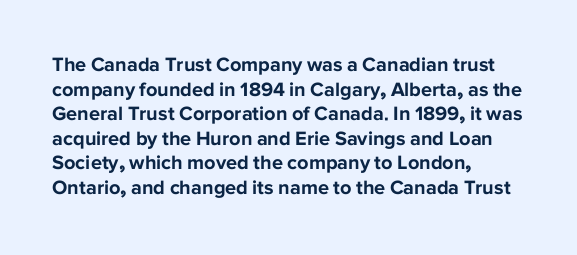
The foot of each line stays bare and open. The letters are bold, with thick, heavy strokes. The letters stand straight up with perfectly vertical stems. Compared with typical body copy, the letter spacing here is the same. These lines stack with their left ends in a neat column.
